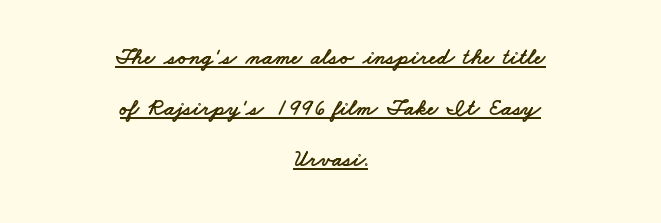
{"underline": "yes", "align": "center", "line_spacing": "loose", "line_spacing_ratio": 2.22, "letter_spacing": "normal", "letter_spacing_em": 0.0, "glyph_px": 23}
